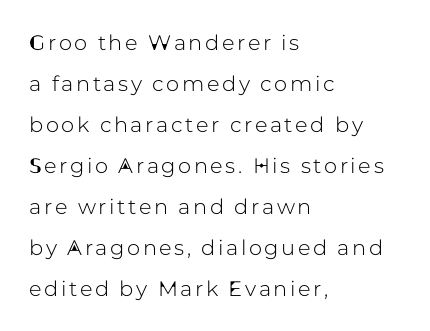
All the whitespace from short lines collects on the right. Regarding leading, the lines here are spaced well apart. Words float on clear page, feet unadorned. Notice how the stems are strictly vertical — no italics here.
